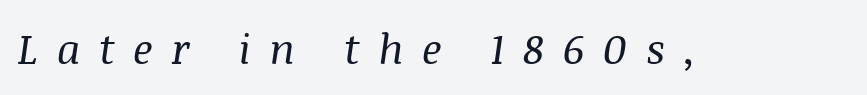
Q: Is the text bold? A: No.
Q: Is the text italic (slanted)? A: Yes, it leans right by about 8 degrees.
Q: Is the typeface a serif or a sans-serif typeface? A: Serif.
Q: Is the text underlined? A: No.
Q: Is the spacing between letters normal or unusually wide? A: Unusually wide.
Q: Width (condensed, normal, or wide)? A: Normal.
Q: Stroke contrast? A: Medium.
Q: x-height? A: Large.
Q: Monospaced? A: No.
